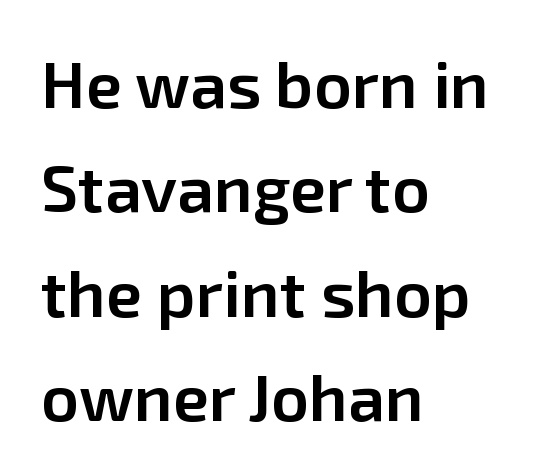
Q: Is the text bold? A: Semi-bold.
Q: Is the text italic (slanted)? A: No, it is upright.
Q: Is the typeface a serif or a sans-serif typeface? A: Sans-serif.
Q: Is the text underlined? A: No.
Q: How is the paragraph aligned? A: Left-aligned.
Q: Is the spacing between letters normal or unusually wide? A: Normal.
Q: Is the spacing between lines tight, normal or loose? A: Normal.
Q: Width (condensed, normal, or wide)? A: Normal.
Q: Stroke contrast? A: Low.
Q: x-height? A: Medium.
Q: Monospaced? A: No.
